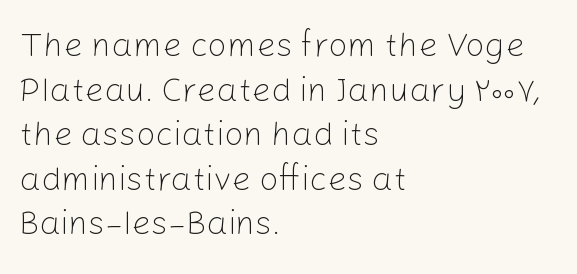
Honestly, there is no underline to notice here at all. A typesetter would label this face a sans. Honestly, the row spacing looks completely unremarkable. Think of a printed novel: that variable character pitch is what you see here. This rendering uses left alignment, leaving the right contour irregular. Counters stay open thanks to moderate or lighter strokes.
